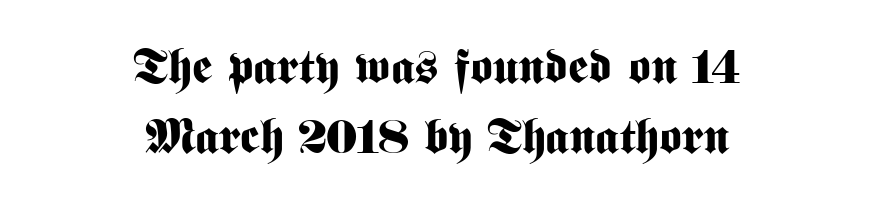
{"serif": "no", "italic": "no", "bold": "yes", "weight": "bold", "width": "condensed", "stroke_contrast": "medium", "x_height": "medium", "monospaced": "no", "underline": "no", "align": "center", "line_spacing": "normal", "line_spacing_ratio": 1.46, "letter_spacing": "normal", "letter_spacing_em": 0.0, "glyph_px": 48}
